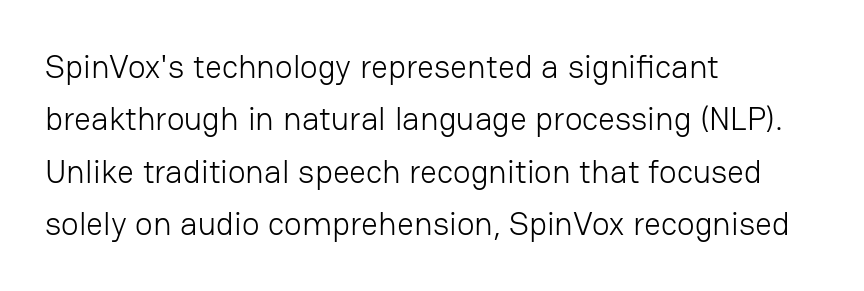
Vertical strokes here are truly vertical. Think standard paragraph weight, or any step lighter than that. The lines in this sample share a left origin and differ only in where they stop. The type family on display is of the sans-serif kind.
